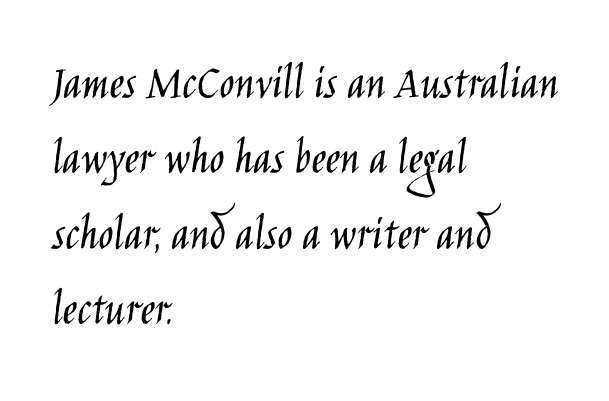
The image shows 50 px light, condensed sans-serif type; set left-aligned, normal line spacing (1.51x), normal letter spacing, not underlined; low stroke contrast and a large x-height.
